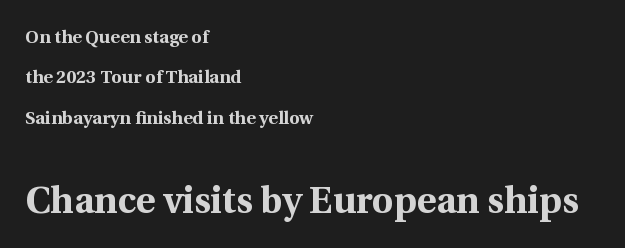
{"serif": "yes", "italic": "no", "bold": "yes", "weight": "bold", "width": "normal", "x_height": "medium", "monospaced": "no", "underline": "no", "align": "left", "line_spacing": "loose", "line_spacing_ratio": 2.24, "letter_spacing": "normal", "letter_spacing_em": 0.0, "larger_block": "second", "size_ratio": 2.06, "glyph_px": 37}
